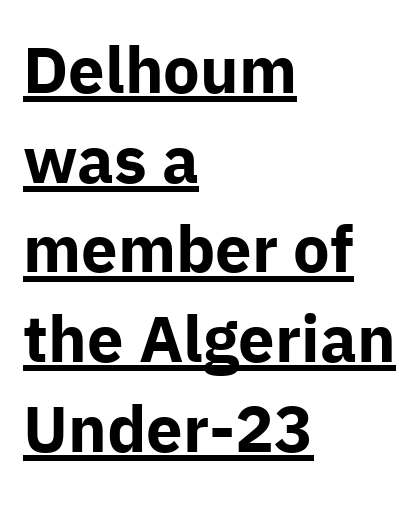
Horizontally, the lines are justified to the leading edge only. The gaps between neighbouring characters are ordinary and unremarkable. Nothing sits at the stroke ends, so this counts as sans-serif. The block of text has a typical density, with ordinary space between rows. What decoration does the sample have? An underline. Heavy, bold letterforms.
